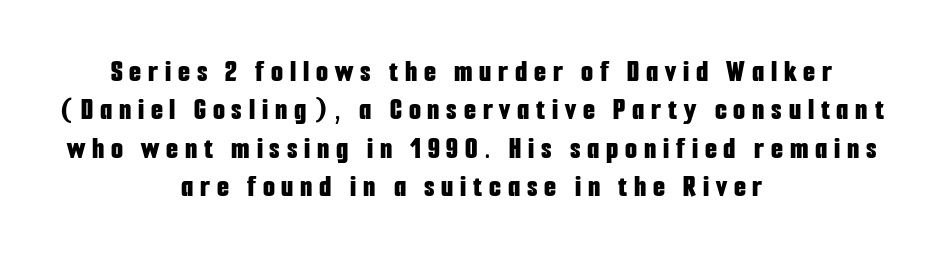
Layout note: lines centered. The letters carry no serifs — their stems end cleanly without finishing strokes. You could not count columns in this text — the font is proportionally spaced. The typesetting leans heavy: a genuine bold. The axis of the letterforms is exactly vertical. This rendering widens character spacing well past its baseline value.
